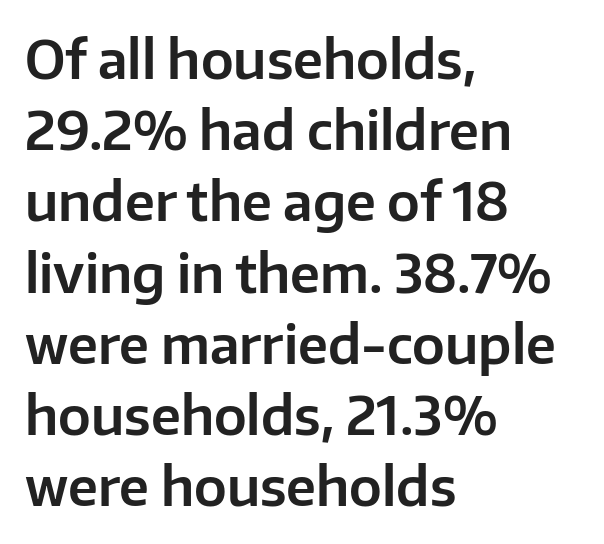
Q: Is the text italic (slanted)? A: No, it is upright.
Q: Is the typeface a serif or a sans-serif typeface? A: Sans-serif.
Q: Is the text underlined? A: No.
Q: How is the paragraph aligned? A: Left-aligned.
Q: Is the spacing between letters normal or unusually wide? A: Normal.
Q: Is the spacing between lines tight, normal or loose? A: Normal.
Q: Width (condensed, normal, or wide)? A: Normal.
Q: Stroke contrast? A: Low.
Q: x-height? A: Medium.
Q: Monospaced? A: No.
